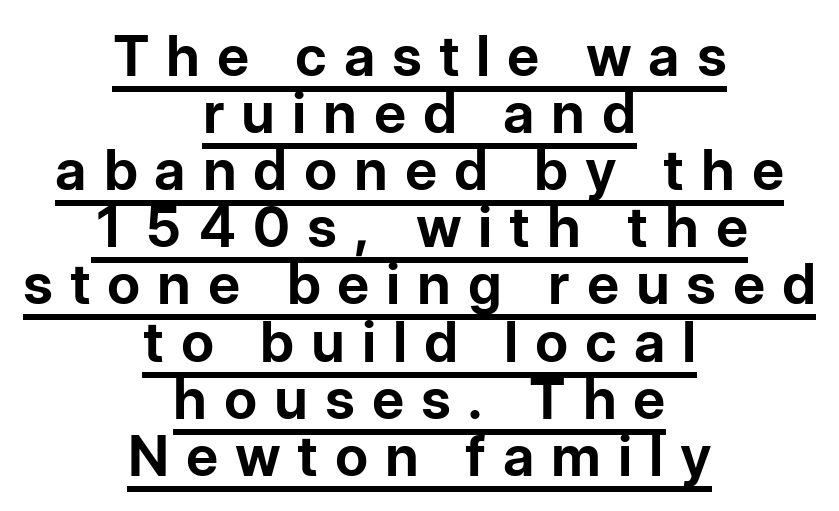
The image shows 56 px bold sans-serif type, upright; set centered, tight line spacing (1.02x), unusually wide letter spacing (+0.3 em), underlined; low stroke contrast and a medium x-height.
